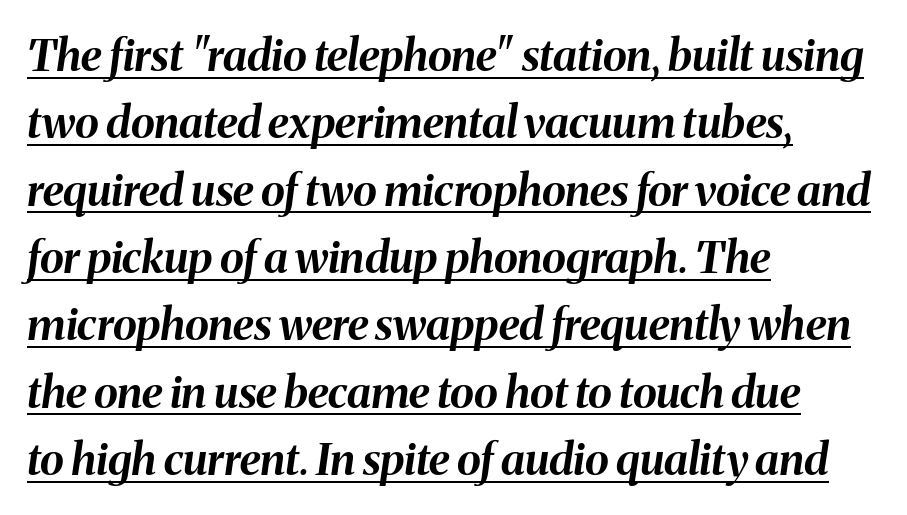
Q: Is the text bold? A: Yes.
Q: Is the text italic (slanted)? A: Yes, it leans right by about 8 degrees.
Q: Is the text underlined? A: Yes.
Q: How is the paragraph aligned? A: Left-aligned.
Q: Is the spacing between letters normal or unusually wide? A: Normal.
Q: Is the spacing between lines tight, normal or loose? A: Normal.
Q: Width (condensed, normal, or wide)? A: Normal.
Q: Stroke contrast? A: Medium.
Q: x-height? A: Medium.
Q: Monospaced? A: No.
